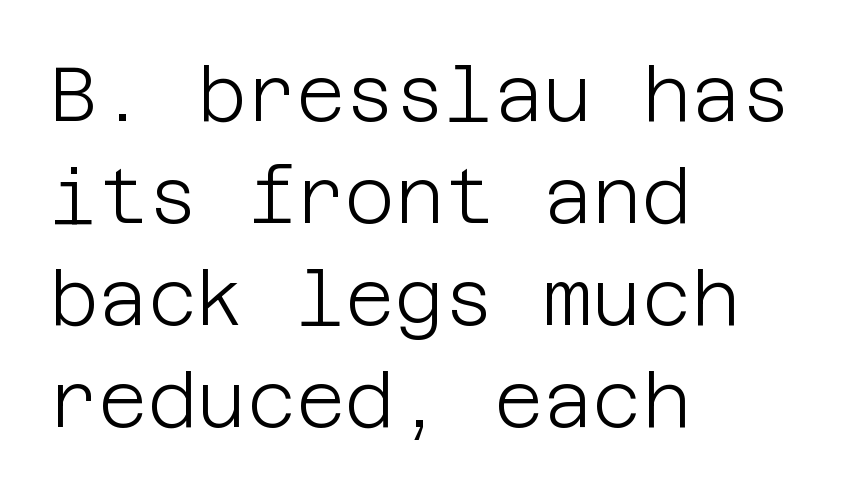
{"serif": "no", "italic": "no", "bold": "no", "weight": "light", "width": "normal", "stroke_contrast": "low", "x_height": "large", "underline": "no", "align": "left", "line_spacing": "normal", "line_spacing_ratio": 1.34, "letter_spacing": "normal", "letter_spacing_em": 0.0, "glyph_px": 76}
